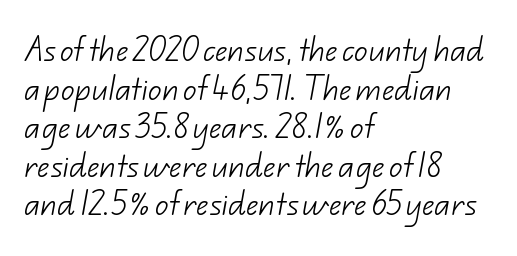
{"bold": "no", "underline": "no", "align": "left", "line_spacing": "normal", "line_spacing_ratio": 1.43, "letter_spacing": "normal", "letter_spacing_em": 0.0, "glyph_px": 27}
